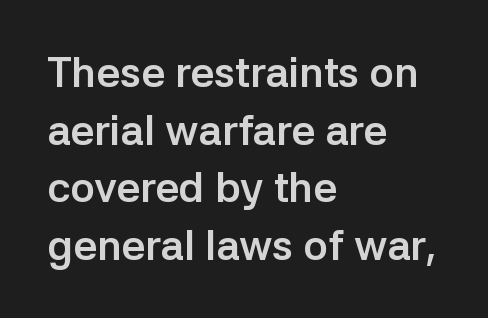
Q: Is the text bold? A: Yes.
Q: Is the text italic (slanted)? A: No, it is upright.
Q: Is the typeface a serif or a sans-serif typeface? A: Sans-serif.
Q: Is the text underlined? A: No.
Q: How is the paragraph aligned? A: Left-aligned.
Q: Is the spacing between letters normal or unusually wide? A: Normal.
Q: Is the spacing between lines tight, normal or loose? A: Normal.
Q: Width (condensed, normal, or wide)? A: Normal.
Q: Stroke contrast? A: Low.
Q: x-height? A: Medium.
Q: Monospaced? A: No.
